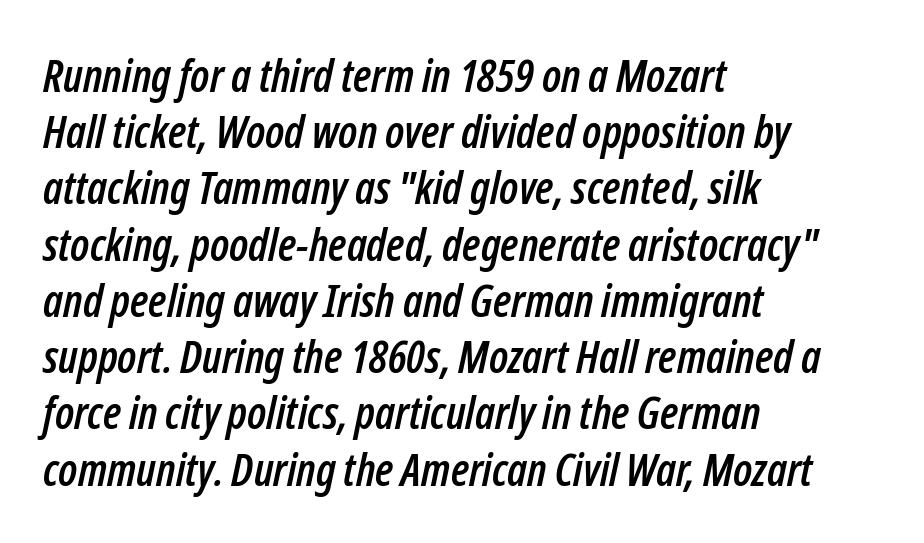
Q: Is the text italic (slanted)? A: Yes, it leans right by about 12 degrees.
Q: Is the text underlined? A: No.
Q: How is the paragraph aligned? A: Left-aligned.
Q: Is the spacing between letters normal or unusually wide? A: Normal.
Q: Is the spacing between lines tight, normal or loose? A: Normal.
Q: Width (condensed, normal, or wide)? A: Condensed.
Q: Stroke contrast? A: Low.
Q: x-height? A: Medium.
Q: Monospaced? A: No.
